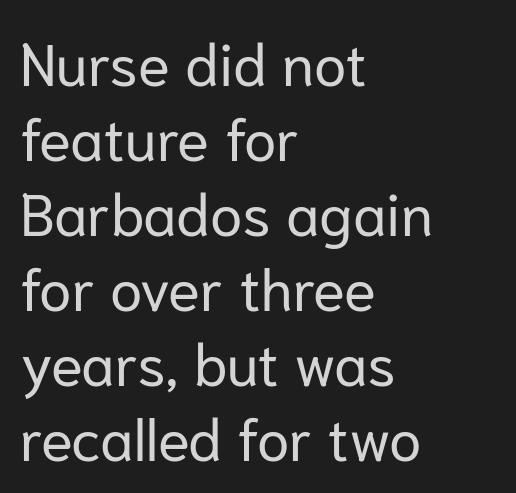
{"serif": "no", "italic": "no", "bold": "no", "weight": "regular", "width": "normal", "stroke_contrast": "low", "x_height": "medium", "monospaced": "no", "underline": "no", "align": "left", "line_spacing": "normal", "line_spacing_ratio": 1.27, "letter_spacing": "normal", "letter_spacing_em": 0.0, "glyph_px": 59}
